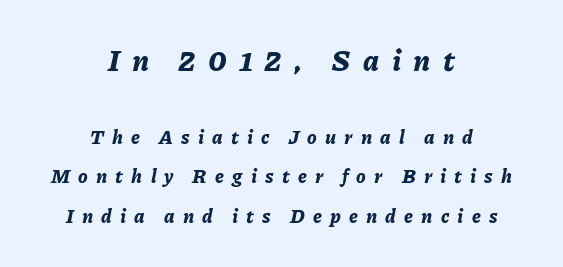
The characters look thick and weighty, a clear bold. It's the slanting kind of type. The passage shown is typed in a proportional face where columns would drift. Plain, unruled lines of type. Students, observe: this is what heavily led, spacious text looks like. This rendering uses center alignment, leaving both contours irregular but symmetric.
